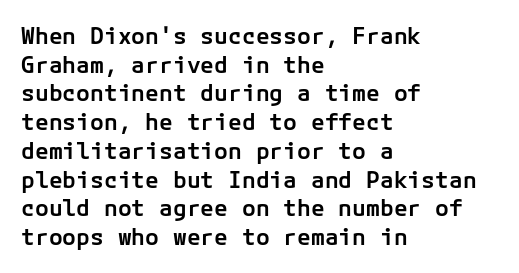
The image shows 23 px text type, upright; set left-aligned, normal line spacing (1.25x), normal letter spacing, not underlined.
